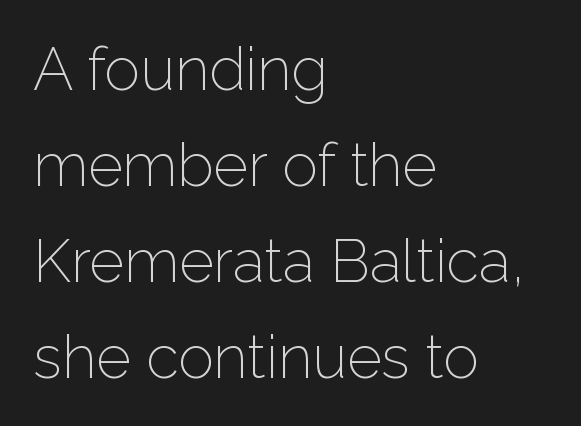
The image shows 60 px light sans-serif type, upright; set left-aligned, normal line spacing (1.6x), normal letter spacing, not underlined; low stroke contrast and a medium x-height.
